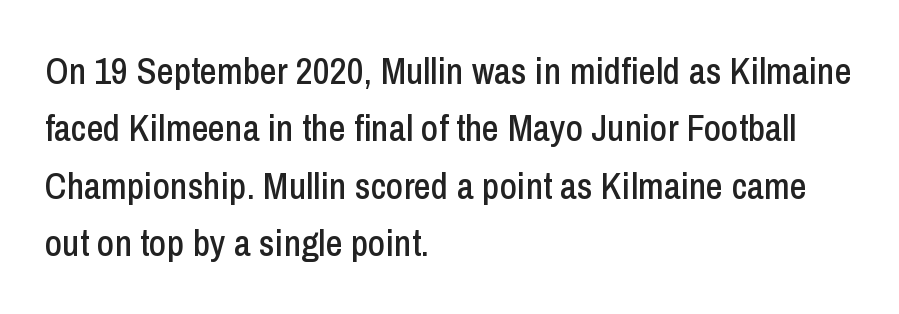
Is this a fixed-width face? No — the glyphs have proportional, varying widths. Does the type have serifs? No, each stem ends abruptly. Whoever set this chose a conventional vertical rhythm. The paragraph has a hard left edge and a soft right edge. If you drew a line through each stem, it would be perfectly vertical. Does extra space separate the letters? No, they use regular spacing.
